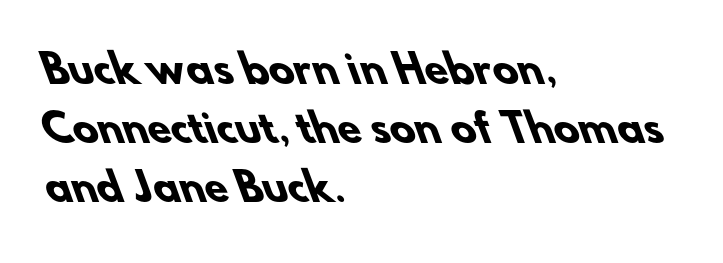
The image shows 38 px heavy sans-serif type; set left-aligned, normal line spacing (1.55x), normal letter spacing, not underlined; low stroke contrast and a small x-height.
